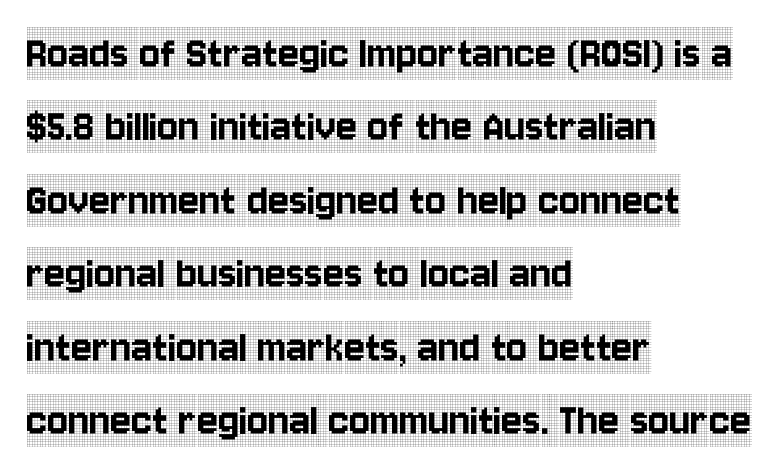
The typesetter chose a ragged-right arrangement here. Typographically, this falls in the serif category. Evenly set lines give the paragraph a standard silhouette. Does the lettering tilt? It doesn't — this is upright. The type is set solid horizontally, with unmodified tracking.
